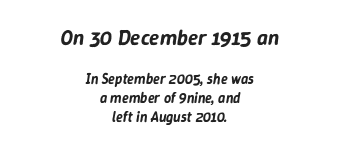
Yep, that's italic — everything's leaning. Normally led — the rows are evenly, conventionally spaced. This rendering leaves character spacing at its baseline value. A student would notice the top passage is typeset larger than what follows. Type without underlining. Does the copy run flush right? No — it is centered line by line.
